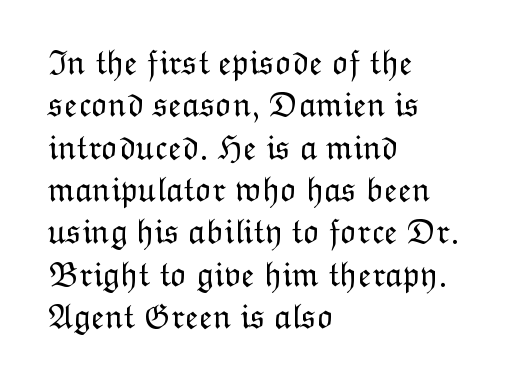
Q: Is the text bold? A: No.
Q: Is the text italic (slanted)? A: No, it is upright.
Q: Is the text underlined? A: No.
Q: How is the paragraph aligned? A: Left-aligned.
Q: Is the spacing between letters normal or unusually wide? A: Normal.
Q: Width (condensed, normal, or wide)? A: Normal.
Q: Stroke contrast? A: Low.
Q: x-height? A: Medium.
Q: Monospaced? A: No.
